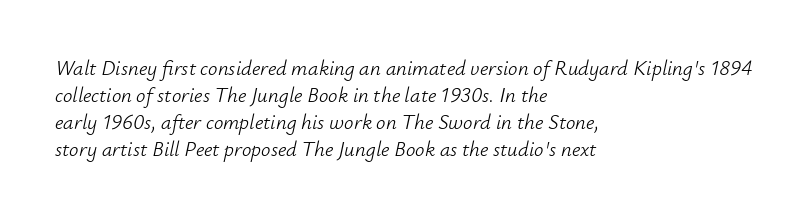
Q: Is the text bold? A: No.
Q: Is the text italic (slanted)? A: Yes, it leans right by about 12 degrees.
Q: Is the text underlined? A: No.
Q: How is the paragraph aligned? A: Left-aligned.
Q: Is the spacing between letters normal or unusually wide? A: Normal.
Q: Is the spacing between lines tight, normal or loose? A: Normal.
